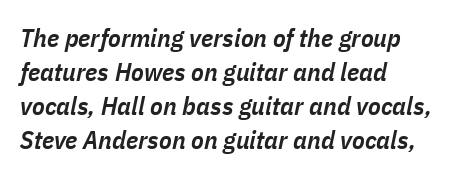
Q: Is the text bold? A: Semi-bold.
Q: Is the text italic (slanted)? A: Yes, it leans right by about 11 degrees.
Q: Is the text underlined? A: No.
Q: How is the paragraph aligned? A: Left-aligned.
Q: Is the spacing between letters normal or unusually wide? A: Normal.
Q: Is the spacing between lines tight, normal or loose? A: Normal.
